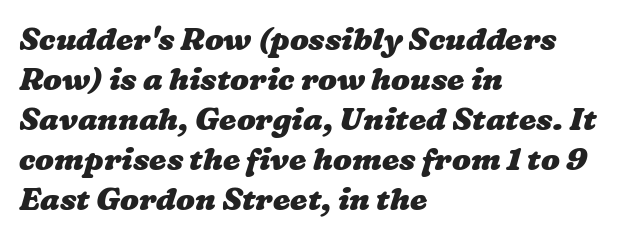
The image shows 31 px heavy, wide type; set left-aligned, normal line spacing (1.29x), normal letter spacing, not underlined; low stroke contrast and a medium x-height.
